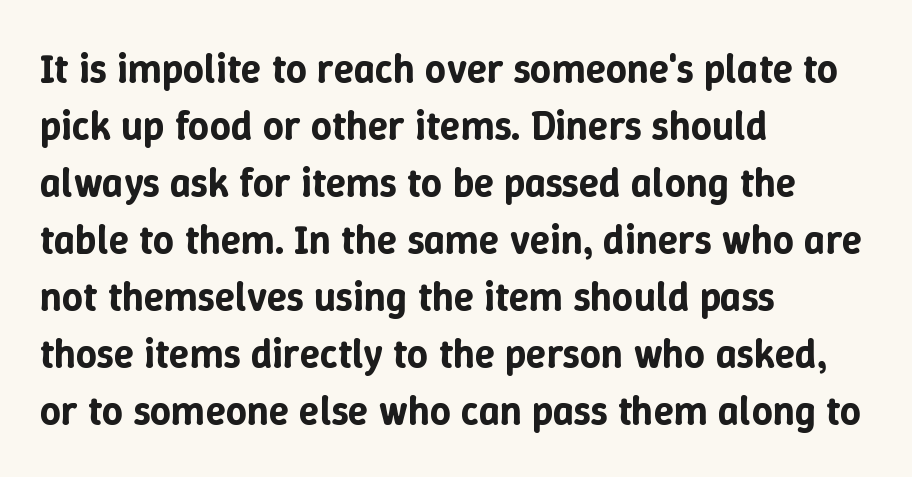
Every row of glyphs begins at an identical x-position on the left. The letters advance in unequal steps, a hallmark of proportional type. The rendering uses a moderate line-height, typical for paragraphs. In terms of posture, this sample is upright. Glyph-to-glyph distance matches everyday printed text.
